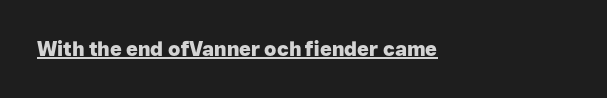
Q: Is the text bold? A: Yes.
Q: Is the text italic (slanted)? A: No, it is upright.
Q: Is the text underlined? A: Yes.
Q: Is the spacing between letters normal or unusually wide? A: Normal.
